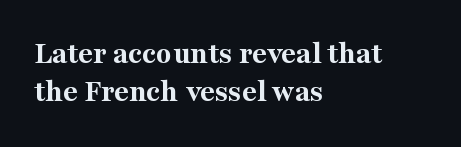
The letters sit at their default tracking, neither squeezed nor spread. Here the designer chose a conventional face with non-uniform glyph widths. Heavy-handed strokes throughout: this text is bold. What kind of face is this? One with serifs. Typeset ragged right — the left edge is the straight one. Only glyphs here, with clear space below each row.
